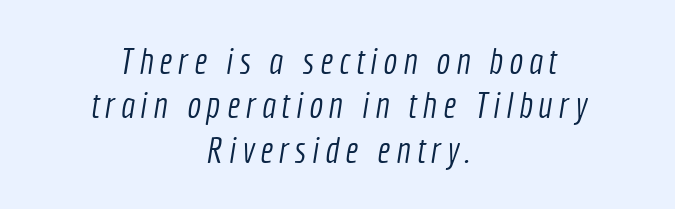
Think of a printed novel: that variable character pitch is what you see here. One-word summary of the alignment: center. The specimen omits any rule beneath the text block's lines. Ink coverage per letter is moderate at most.
